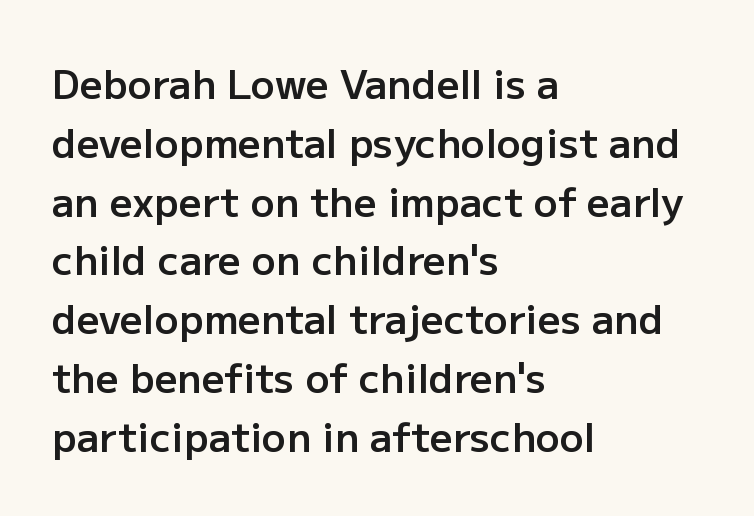
{"serif": "no", "italic": "no", "bold": "semi", "weight": "semibold", "width": "normal", "stroke_contrast": "low", "x_height": "medium", "monospaced": "no", "underline": "no", "align": "left", "line_spacing": "normal", "line_spacing_ratio": 1.47, "letter_spacing": "normal", "letter_spacing_em": 0.0, "glyph_px": 40}
